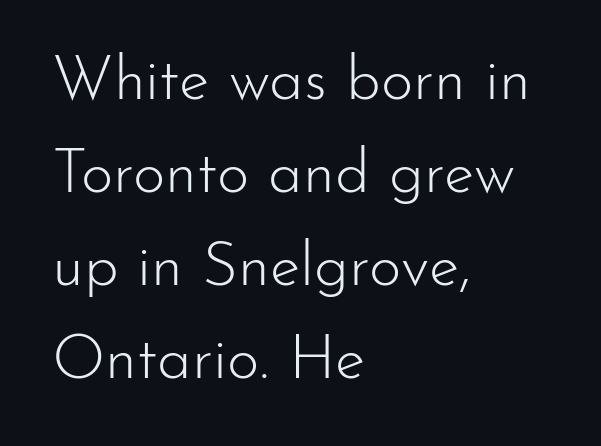
Q: Is the text bold? A: No.
Q: Is the text italic (slanted)? A: No, it is upright.
Q: Is the typeface a serif or a sans-serif typeface? A: Sans-serif.
Q: Is the text underlined? A: No.
Q: How is the paragraph aligned? A: Left-aligned.
Q: Is the spacing between letters normal or unusually wide? A: Normal.
Q: Is the spacing between lines tight, normal or loose? A: Normal.
Q: Width (condensed, normal, or wide)? A: Normal.
Q: Stroke contrast? A: Low.
Q: x-height? A: Small.
Q: Monospaced? A: No.
